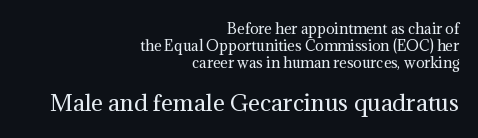
Q: Is the text bold? A: No.
Q: Is the text italic (slanted)? A: No, it is upright.
Q: Is the text underlined? A: No.
Q: How is the paragraph aligned? A: Right-aligned.
Q: Is the spacing between letters normal or unusually wide? A: Normal.
Q: Which block of text is set in a larger size, the first (top) or the second (bottom)? A: The second (bottom) one.
